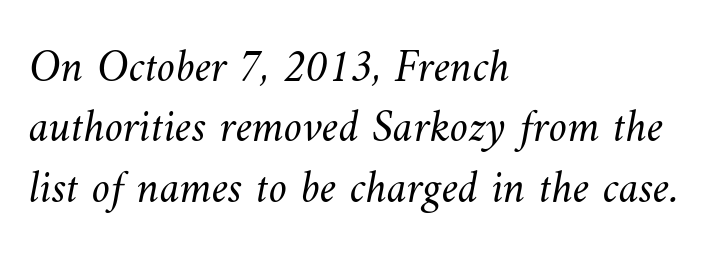
The passage shown is typed in a proportional face where columns would drift. Compared with typical paragraphs, the rows here are spaced about the same. Honestly, there is no underline to notice here at all. Each line starts at the same left margin while the right side varies.
